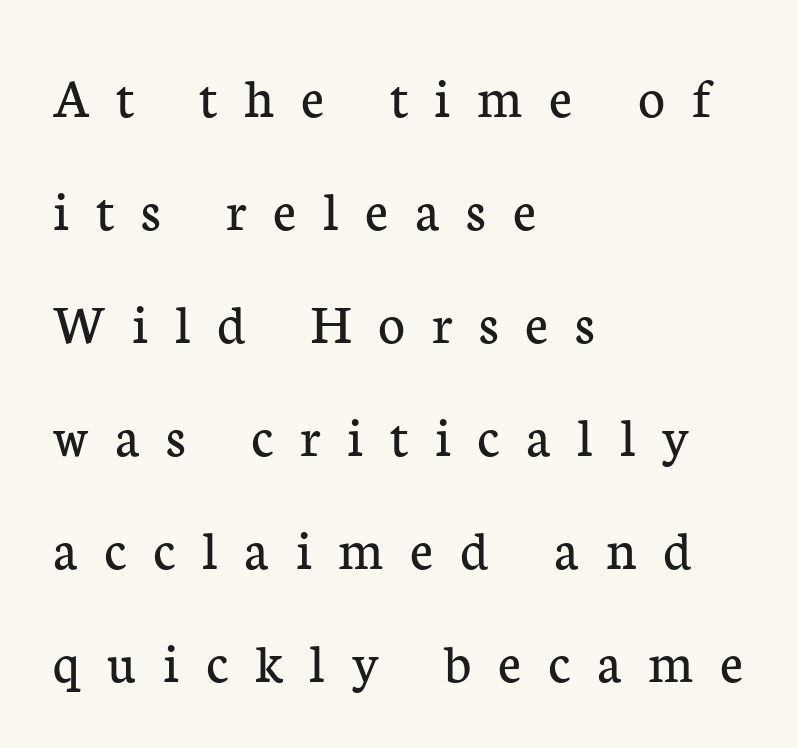
Q: Is the text bold? A: No.
Q: Is the text italic (slanted)? A: No, it is upright.
Q: Is the typeface a serif or a sans-serif typeface? A: Serif.
Q: Is the text underlined? A: No.
Q: How is the paragraph aligned? A: Left-aligned.
Q: Is the spacing between letters normal or unusually wide? A: Unusually wide.
Q: Is the spacing between lines tight, normal or loose? A: Loose.
Q: Width (condensed, normal, or wide)? A: Normal.
Q: Stroke contrast? A: Low.
Q: x-height? A: Medium.
Q: Monospaced? A: No.
